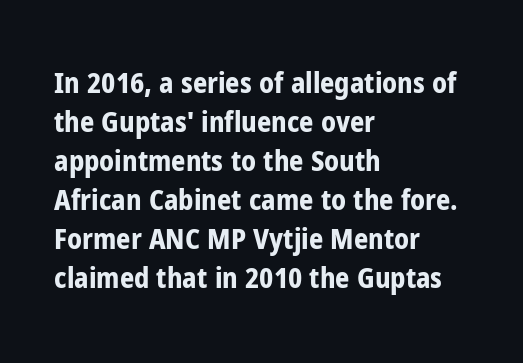
Q: Is the text bold? A: Yes.
Q: Is the text italic (slanted)? A: No, it is upright.
Q: Is the typeface a serif or a sans-serif typeface? A: Sans-serif.
Q: Is the text underlined? A: No.
Q: How is the paragraph aligned? A: Left-aligned.
Q: Is the spacing between letters normal or unusually wide? A: Normal.
Q: Is the spacing between lines tight, normal or loose? A: Normal.
Q: Width (condensed, normal, or wide)? A: Condensed.
Q: Stroke contrast? A: Low.
Q: x-height? A: Medium.
Q: Monospaced? A: No.
